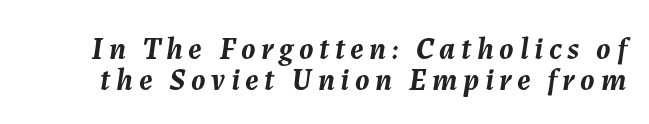
Q: Is the text bold? A: Yes.
Q: Is the text italic (slanted)? A: Yes, it leans right by about 7 degrees.
Q: Is the text underlined? A: No.
Q: Is the spacing between lines tight, normal or loose? A: Tight.
Q: Width (condensed, normal, or wide)? A: Normal.
Q: Stroke contrast? A: Medium.
Q: x-height? A: Medium.
Q: Monospaced? A: No.
